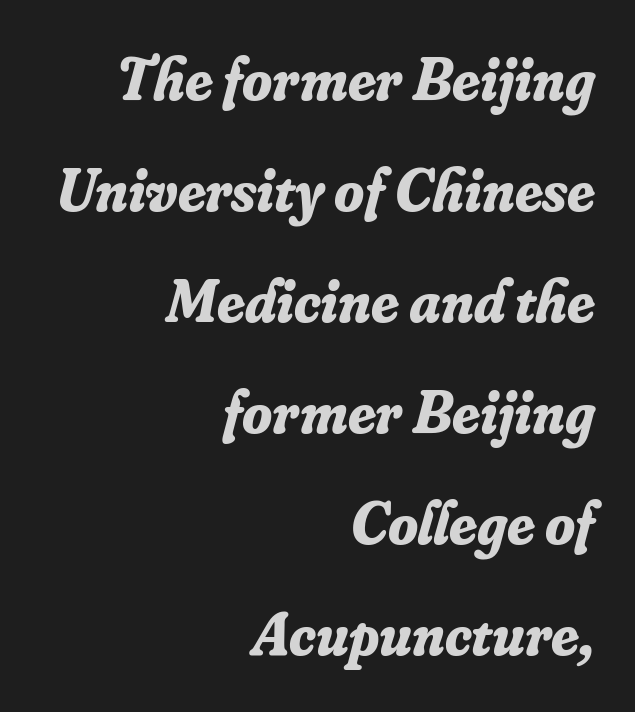
A full-strength bold gives these letters their thick strokes. You could not count columns in this text — the font is proportionally spaced. The baseline area is clear. Does the copy run flush right? Yes — the right margin is perfectly even. The passage shown has conventional tracking throughout. I'd call this a serif setting — the letters wear small feet.
